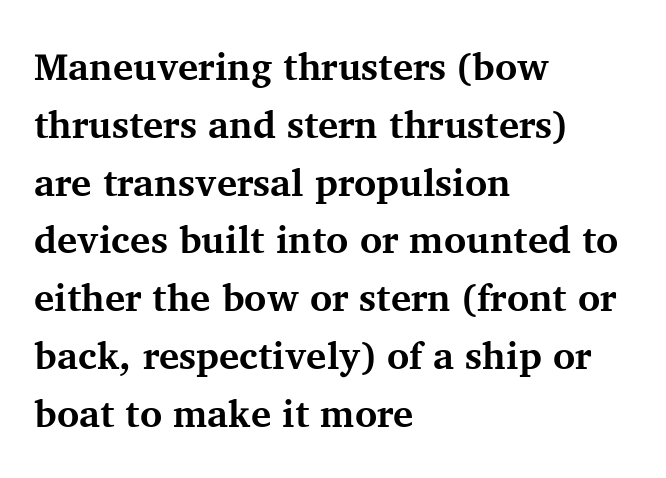
{"serif": "yes", "italic": "no", "bold": "yes", "weight": "bold", "width": "normal", "stroke_contrast": "medium", "x_height": "medium", "monospaced": "no", "underline": "no", "align": "left", "line_spacing": "normal", "line_spacing_ratio": 1.52, "letter_spacing": "normal", "letter_spacing_em": 0.0, "glyph_px": 38}
